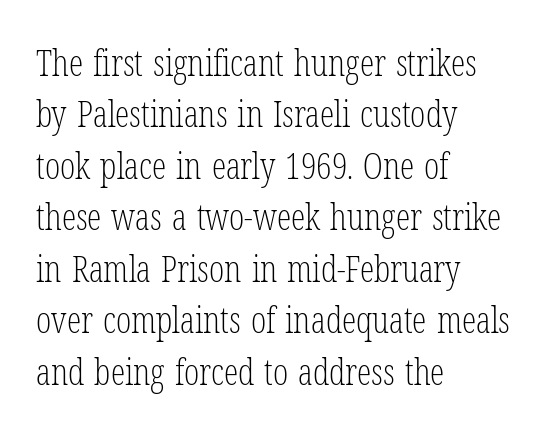
Q: Is the text bold? A: No.
Q: Is the text italic (slanted)? A: No, it is upright.
Q: Is the typeface a serif or a sans-serif typeface? A: Serif.
Q: Is the text underlined? A: No.
Q: How is the paragraph aligned? A: Left-aligned.
Q: Is the spacing between letters normal or unusually wide? A: Normal.
Q: Is the spacing between lines tight, normal or loose? A: Normal.
Q: Width (condensed, normal, or wide)? A: Condensed.
Q: Stroke contrast? A: Low.
Q: x-height? A: Medium.
Q: Monospaced? A: No.
